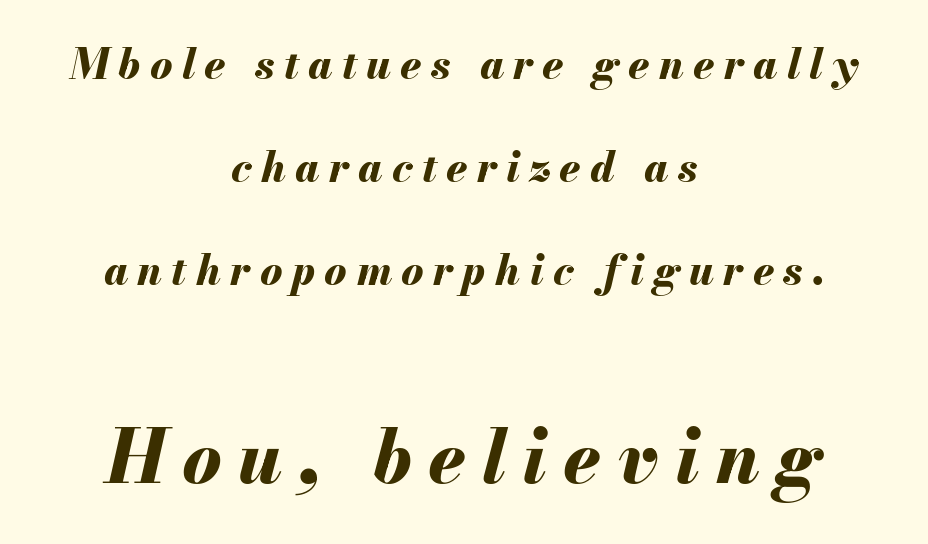
{"italic": "yes", "lean": "right", "slant_degrees": 13, "bold": "yes", "weight": "bold", "width": "normal", "stroke_contrast": "medium", "x_height": "small", "monospaced": "no", "underline": "no", "align": "center", "line_spacing": "loose", "line_spacing_ratio": 2.45, "letter_spacing": "wide", "letter_spacing_em": 0.22, "larger_block": "second", "size_ratio": 1.76, "glyph_px": 74}
